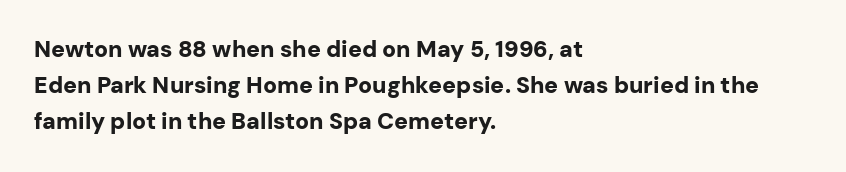
The image shows 23 px bold type, upright; set left-aligned, normal line spacing (1.57x), normal letter spacing, not underlined.
